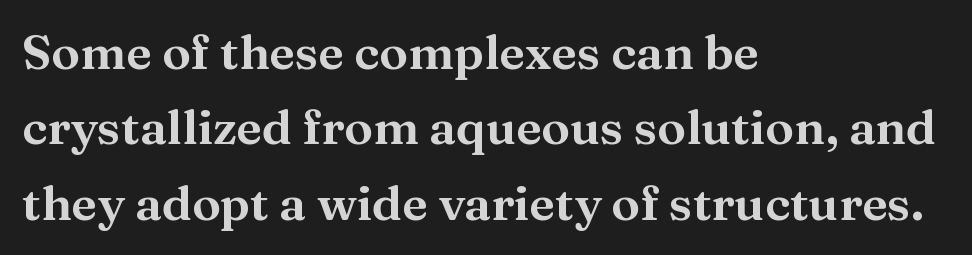
{"serif": "yes", "italic": "no", "width": "normal", "stroke_contrast": "medium", "x_height": "medium", "monospaced": "no", "underline": "no", "align": "left", "line_spacing": "normal", "line_spacing_ratio": 1.57, "letter_spacing": "normal", "letter_spacing_em": 0.0, "glyph_px": 48}
